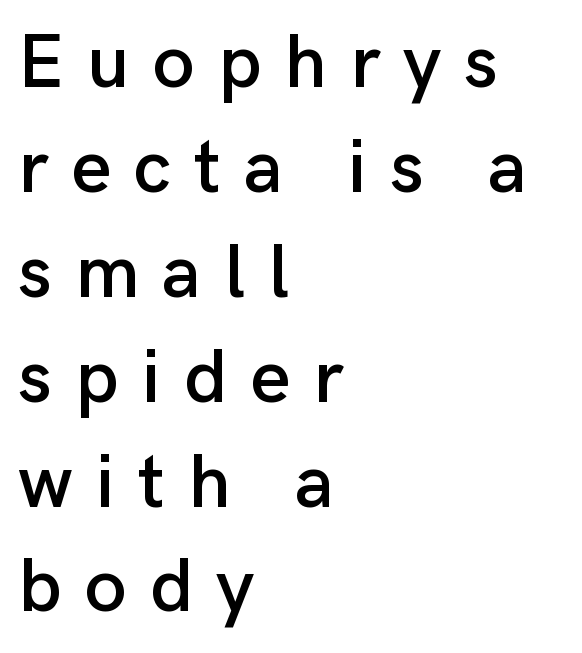
Q: Is the text italic (slanted)? A: No, it is upright.
Q: Is the typeface a serif or a sans-serif typeface? A: Sans-serif.
Q: Is the text underlined? A: No.
Q: How is the paragraph aligned? A: Left-aligned.
Q: Is the spacing between letters normal or unusually wide? A: Unusually wide.
Q: Is the spacing between lines tight, normal or loose? A: Normal.
Q: Width (condensed, normal, or wide)? A: Normal.
Q: Stroke contrast? A: Low.
Q: x-height? A: Medium.
Q: Monospaced? A: No.
